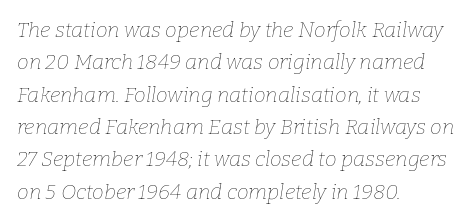
Stroke thickness stays within the range of a standard reading face or lighter. The rag falls on the right side of this text block. The leading is moderate, giving the passage an even texture. This is oblique type, the kind used for emphasis or titles. Inter-character spacing is left at the font's built-in metrics. Anything drawn beneath the words? Only blank space.
